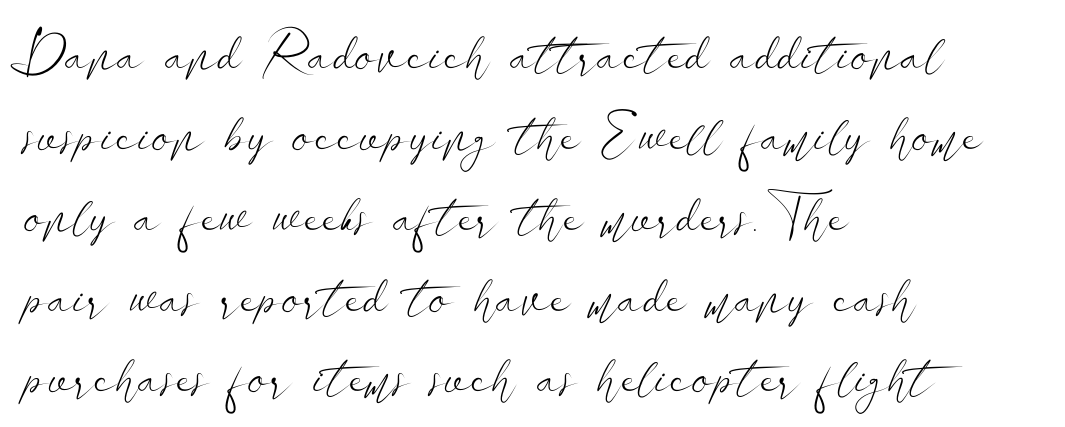
The image shows 55 px light, wide sans-serif type; set left-aligned, normal line spacing (1.47x), normal letter spacing, not underlined; low stroke contrast and a small x-height.
